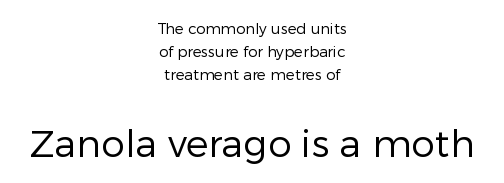
Q: Is the text bold? A: No.
Q: Is the text italic (slanted)? A: No, it is upright.
Q: Is the typeface a serif or a sans-serif typeface? A: Sans-serif.
Q: Is the text underlined? A: No.
Q: How is the paragraph aligned? A: Centered.
Q: Is the spacing between letters normal or unusually wide? A: Normal.
Q: Is the spacing between lines tight, normal or loose? A: Normal.
Q: Which block of text is set in a larger size, the first (top) or the second (bottom)? A: The second (bottom) one.
Q: Width (condensed, normal, or wide)? A: Normal.
Q: Stroke contrast? A: Low.
Q: x-height? A: Medium.
Q: Monospaced? A: No.
